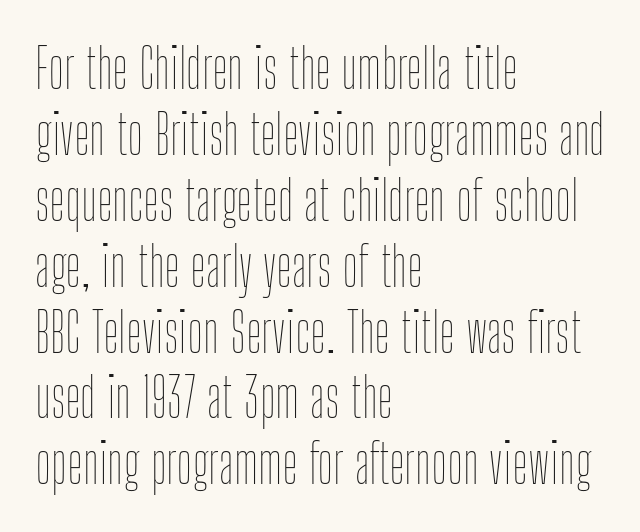
{"italic": "no", "bold": "no", "weight": "thin", "width": "condensed", "stroke_contrast": "low", "x_height": "medium", "monospaced": "no", "underline": "no", "align": "left", "line_spacing_ratio": 1.22, "letter_spacing": "normal", "letter_spacing_em": 0.0, "glyph_px": 54}
